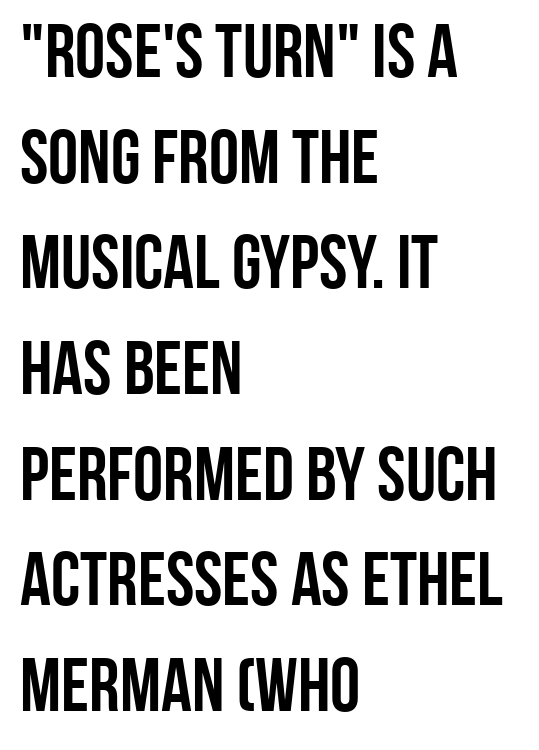
Q: Is the text bold? A: Yes.
Q: Is the text italic (slanted)? A: No, it is upright.
Q: Is the typeface a serif or a sans-serif typeface? A: Sans-serif.
Q: Is the text underlined? A: No.
Q: How is the paragraph aligned? A: Left-aligned.
Q: Is the spacing between letters normal or unusually wide? A: Normal.
Q: Is the spacing between lines tight, normal or loose? A: Normal.
Q: Width (condensed, normal, or wide)? A: Condensed.
Q: Stroke contrast? A: Low.
Q: x-height? A: Large.
Q: Monospaced? A: No.
